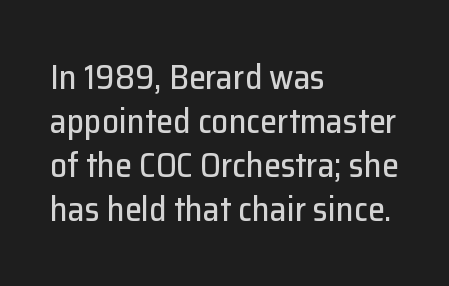
The image shows 34 px sans-serif type, upright; set left-aligned, normal line spacing (1.29x), normal letter spacing, not underlined; low stroke contrast and a medium x-height.
